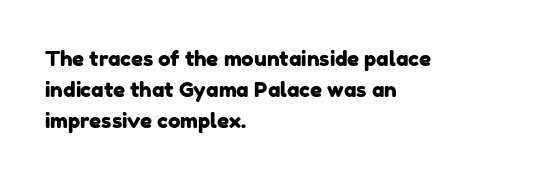
{"underline": "no", "align": "left", "line_spacing": "normal", "line_spacing_ratio": 1.48, "letter_spacing": "normal", "letter_spacing_em": 0.0, "glyph_px": 21}
